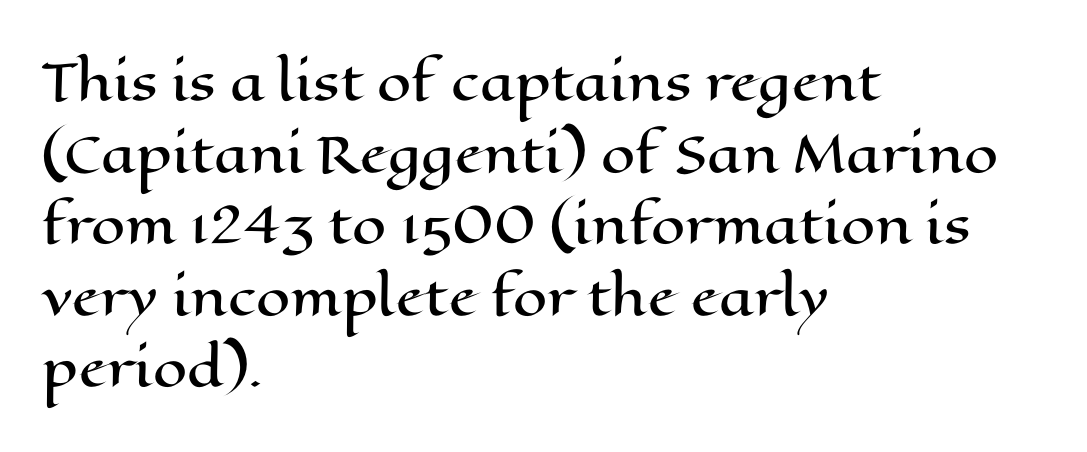
Plain, unruled lines of type. Normally led — the rows are evenly, conventionally spaced. Nope, not italic — everything's standing straight. Between one letter and the next there's only the usual sliver of space. A typesetter would call this proportional, since set widths differ per character.
